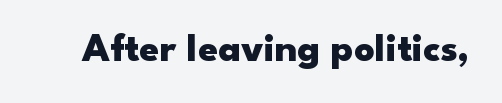
{"serif": "no", "italic": "no", "bold": "yes", "weight": "heavy", "width": "wide", "stroke_contrast": "low", "x_height": "small", "monospaced": "no", "underline": "no", "letter_spacing": "normal", "letter_spacing_em": 0.0, "glyph_px": 40}
